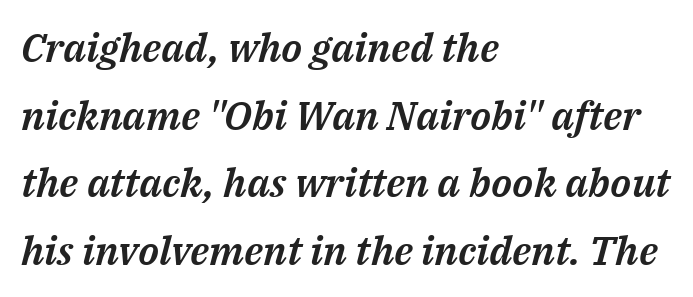
The font's italic variant was chosen for this text. Normally led — the rows are evenly, conventionally spaced. Line starts are locked; line ends wander. Think of a printed novel: that variable character pitch is what you see here. Nothing unusual about the tracking: characters are spaced as the font intends. Quick note: underline off.
